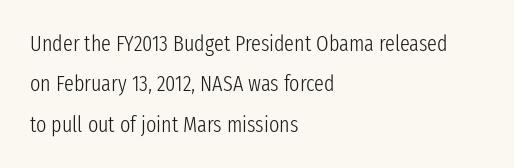
Q: Is the text bold? A: No.
Q: Is the text italic (slanted)? A: No, it is upright.
Q: Is the text underlined? A: No.
Q: How is the paragraph aligned? A: Left-aligned.
Q: Is the spacing between letters normal or unusually wide? A: Normal.
